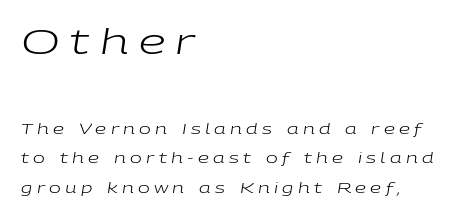
Here the glyphs are tracked loosely, breaking word shapes into spaced letters. If you squint, the top block still reads clearly — it's the larger of the two. Each row of text sits above clean, open space. The leading is generous, giving the passage an open texture. A typesetter would call this proportional, since set widths differ per character.
